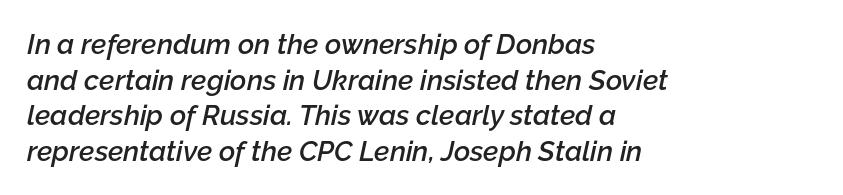
The image shows 28 px semibold type, italic (leaning right); set left-aligned, normal line spacing (1.27x), normal letter spacing, not underlined; low stroke contrast and a medium x-height.
